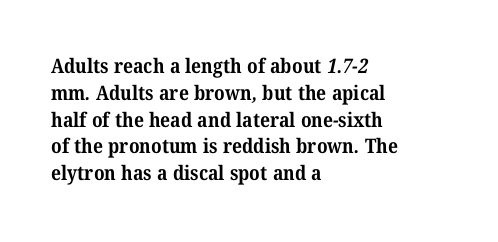
The string is rendered with underlining switched off. The passage is arranged the way most books set body copy — flush left. The passage shown stacks its lines at a standard gap. What stands out about the letter spacing? Nothing — it is the standard amount.
